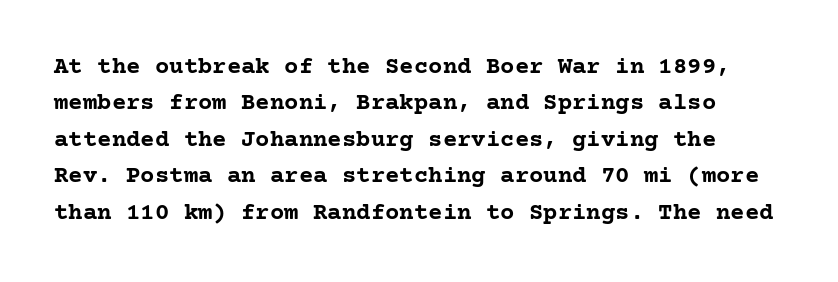
The rows are spaced the way most documents space them. Descenders hang freely into open space. Characters follow at the spacing the type designer built in. Heft: maximum for text — a bold. In terms of posture, this sample is upright.
